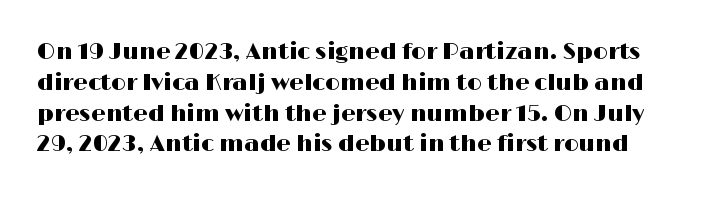
Characters follow at the spacing the type designer built in. These lines were composed using upright roman letters. Underlining? Definitely not there. Line spacing here is normal.
